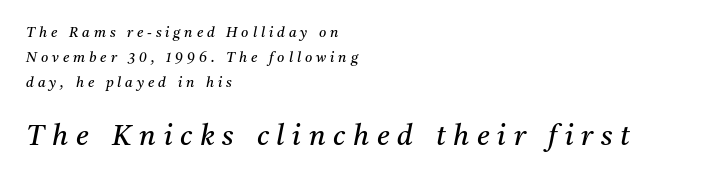
{"serif": "yes", "italic": "yes", "lean": "right", "slant_degrees": 11, "bold": "no", "weight": "regular", "width": "normal", "stroke_contrast": "medium", "x_height": "medium", "monospaced": "no", "underline": "no", "align": "left", "line_spacing_ratio": 1.77, "letter_spacing": "wide", "letter_spacing_em": 0.28, "larger_block": "second", "size_ratio": 2.0, "glyph_px": 28}
